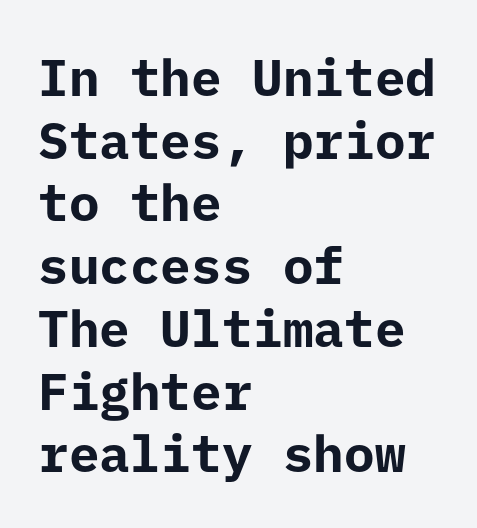
{"serif": "no", "italic": "no", "bold": "yes", "weight": "bold", "width": "normal", "stroke_contrast": "low", "x_height": "medium", "underline": "no", "align": "left", "line_spacing_ratio": 1.23, "letter_spacing": "normal", "letter_spacing_em": 0.0, "glyph_px": 51}
